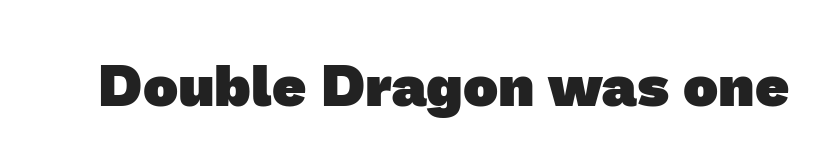
Notice how thick the strokes are: this is what a full bold looks like. A typesetter would call this proportional, since set widths differ per character. To sum up the face: it is a sans, with no serifs. Spacing between characters is what you'd get straight out of the box. The space directly below the letters is spotless.
